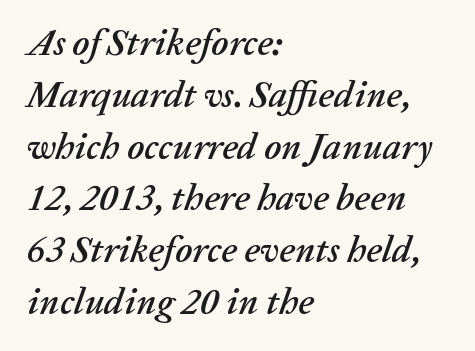
These lines are set flush left with a ragged right edge. Is this a fixed-width face? No — the glyphs have proportional, varying widths. The letterforms sit shoulder to shoulder at normal distance. The glyphs look as if they've been sheared to an angle.
